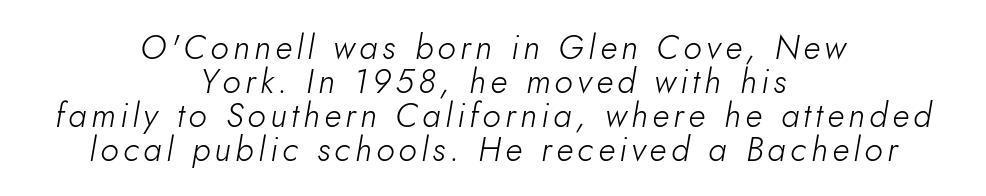
The image shows 34 px light type, italic (leaning right); set centered, tight line spacing (1.0x), not underlined; low stroke contrast and a small x-height.
